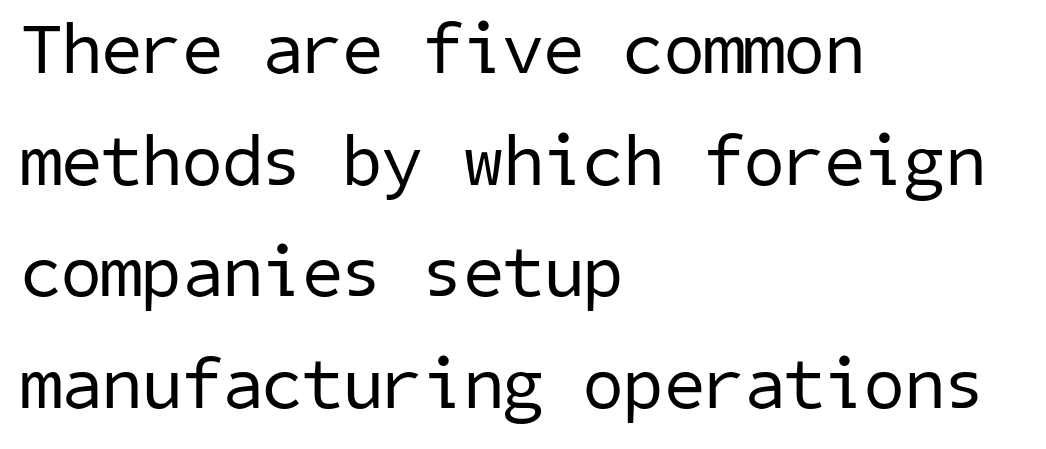
The image shows 73 px regular-weight sans-serif type; set left-aligned, normal line spacing (1.53x), normal letter spacing, not underlined; low stroke contrast and a medium x-height.
